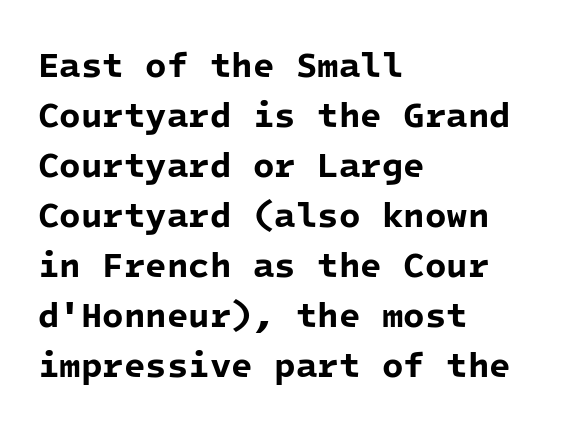
The image shows 35 px bold sans-serif type, monospaced; set left-aligned, normal line spacing (1.43x), normal letter spacing, not underlined; low stroke contrast and a medium x-height.
